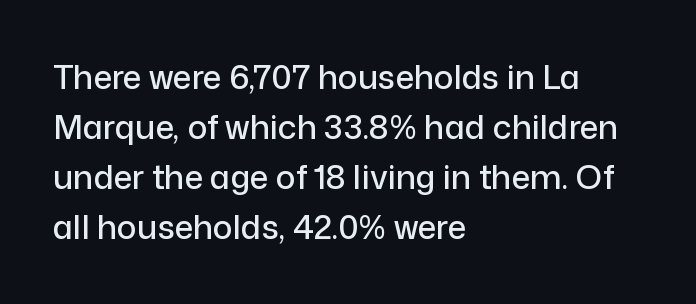
{"serif": "no", "italic": "no", "width": "normal", "stroke_contrast": "low", "x_height": "medium", "monospaced": "no", "underline": "no", "align": "left", "line_spacing": "normal", "line_spacing_ratio": 1.52, "letter_spacing": "normal", "letter_spacing_em": 0.0, "glyph_px": 33}
